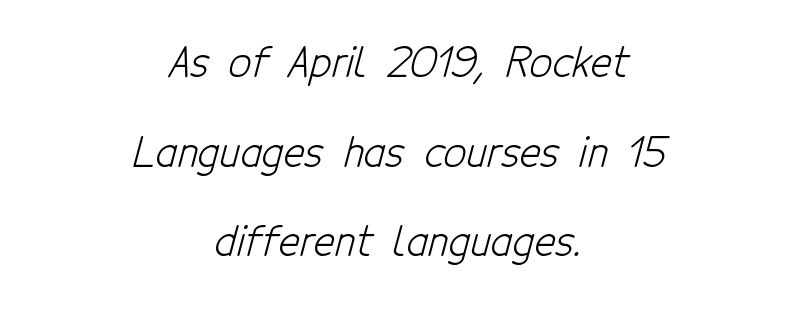
{"serif": "no", "bold": "no", "weight": "light", "width": "condensed", "stroke_contrast": "low", "x_height": "medium", "monospaced": "no", "underline": "no", "align": "center", "line_spacing": "loose", "line_spacing_ratio": 2.24, "letter_spacing": "normal", "letter_spacing_em": 0.0, "glyph_px": 40}
